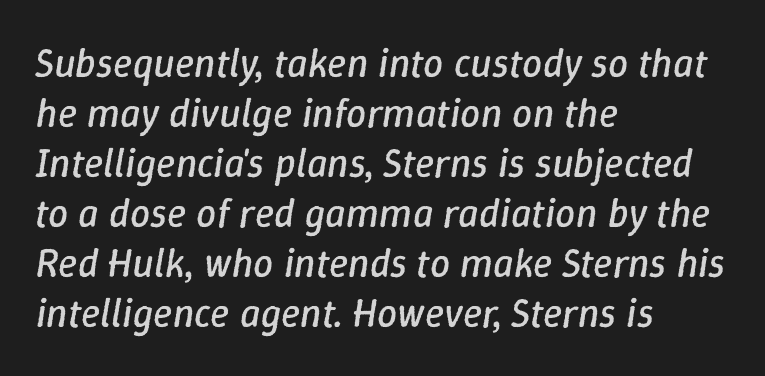
The image shows 40 px regular-weight type, italic (leaning right); set left-aligned, normal line spacing (1.25x), normal letter spacing, not underlined; low stroke contrast and a medium x-height.
